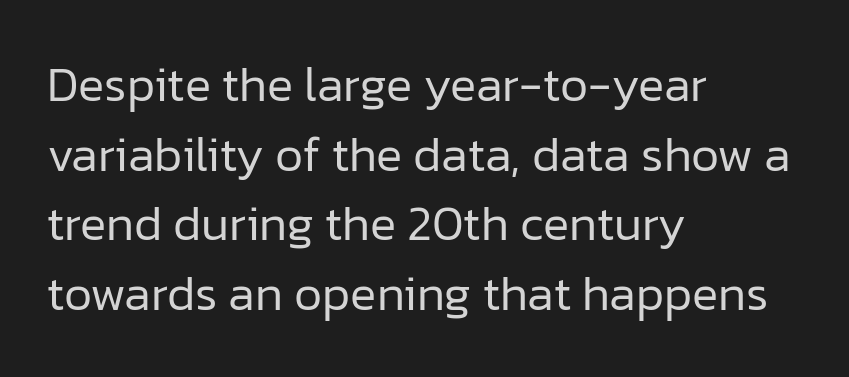
The strokes are not fattened; the text isn't bold. The rows are spaced the way most documents space them. Glyph-to-glyph distance matches everyday printed text. Does the copy run flush right? No — it runs flush left. I'd call this a sans setting — the letters go barefoot. Think of a printed novel: that variable character pitch is what you see here.
